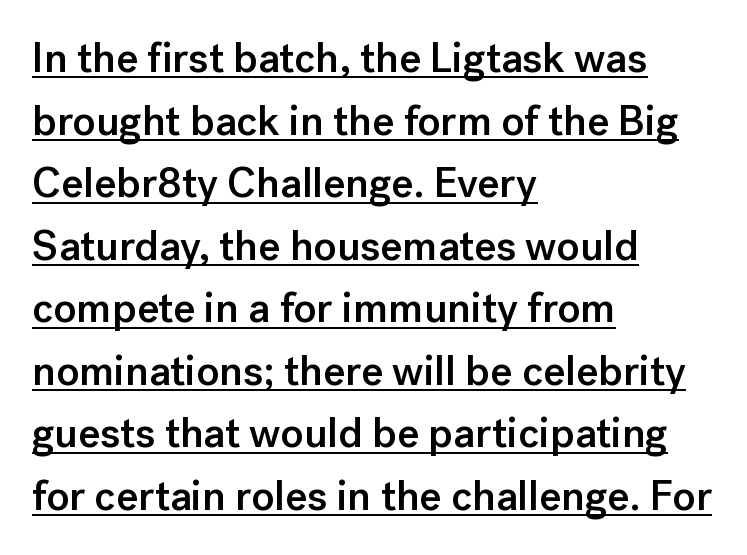
Letter spacing: default. As a designer I'd log this as weight 600, semibold. The paragraph shown leans on its left margin. Students, observe: this is what conventionally led text looks like.
